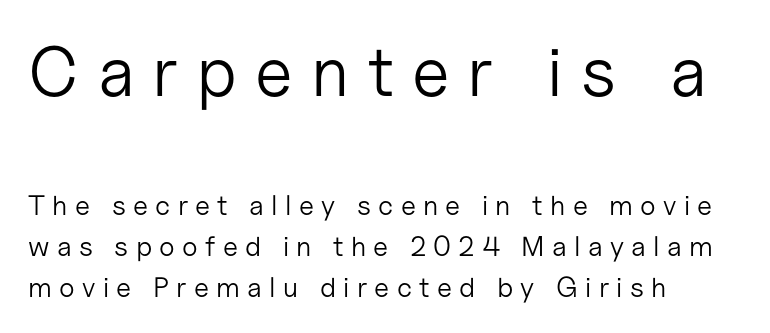
Weight: regular or lighter. Compare the two chunks: the upper has the greater cap height. Tracking value appears strongly positive — letters spread wide. What's the leading like? Ordinary, nothing unusual.
